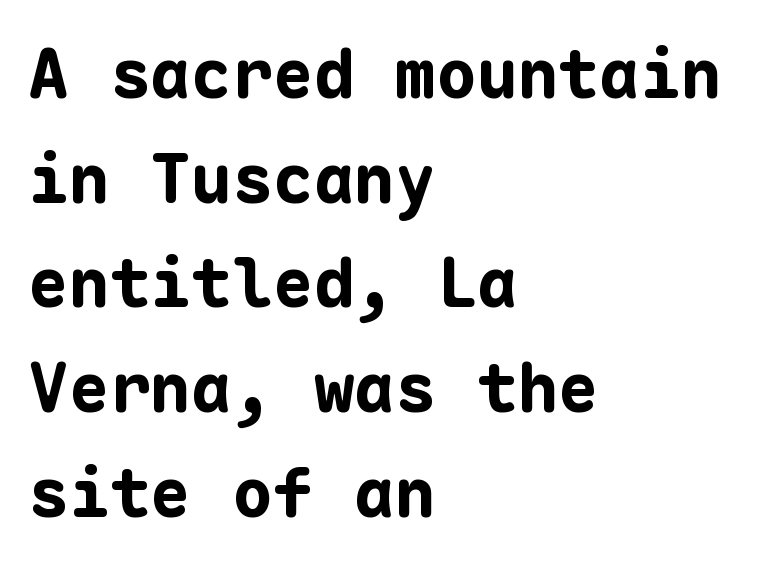
Tracking here is standard; glyphs follow each other at the usual distance. Does the copy run flush right? No — it runs flush left. The line-height multiplier appears to be the usual default. Here the designer chose a console-style face with uniform glyph widths. The type family on display is of the sans-serif kind.
